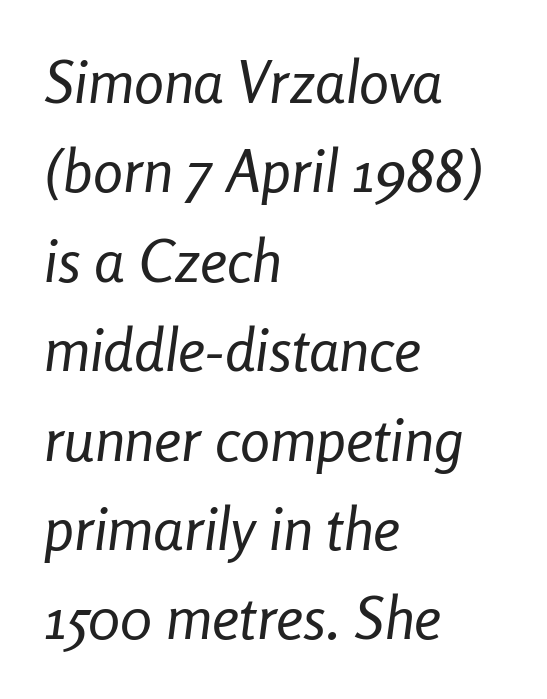
Q: Is the text bold? A: No.
Q: Is the text italic (slanted)? A: Yes, it leans right by about 8 degrees.
Q: Is the text underlined? A: No.
Q: How is the paragraph aligned? A: Left-aligned.
Q: Is the spacing between letters normal or unusually wide? A: Normal.
Q: Is the spacing between lines tight, normal or loose? A: Normal.
Q: Width (condensed, normal, or wide)? A: Condensed.
Q: Stroke contrast? A: Low.
Q: x-height? A: Medium.
Q: Monospaced? A: No.
